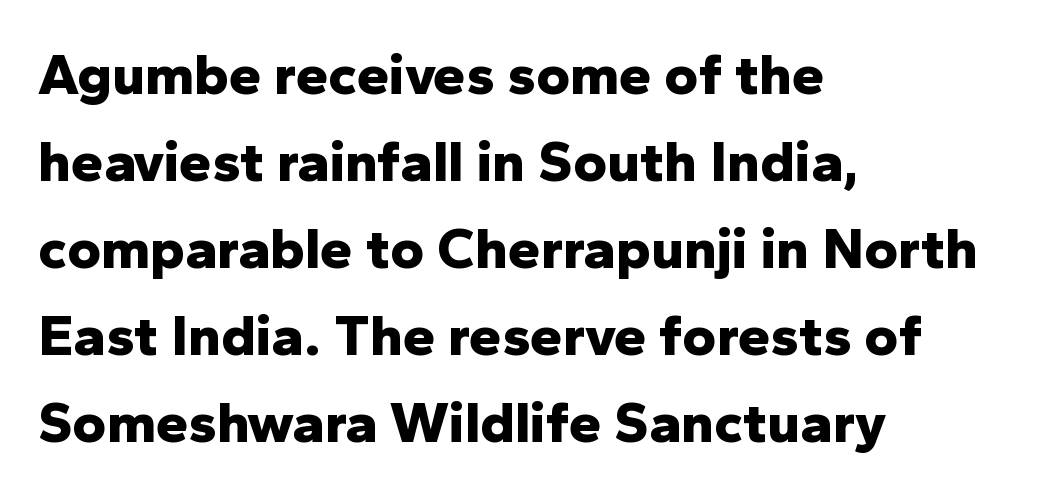
The image shows 58 px bold sans-serif type, upright; set left-aligned, normal line spacing (1.5x), normal letter spacing, not underlined; low stroke contrast and a medium x-height.
